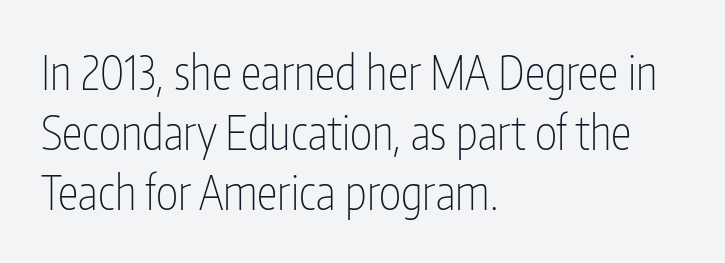
The setting favours the left margin, as ordinary paragraphs usually do. Heft: none added — not bold. To sum up the face: it is a sans, with no serifs. Proportional: the letters do not fall into vertical columns. Ascenders rise straight up at ninety degrees. Look at the tracking — it's just the regular setting, nothing added.
